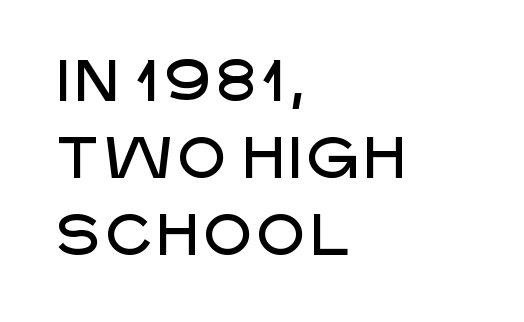
Only glyphs here, with clear space below each row. This is roman type, the default non-slanted kind. Is there much room between lines? A standard amount, neither cramped nor airy. Leftover space on each line is placed entirely after the last word. The letters advance in unequal steps, a hallmark of proportional type.
